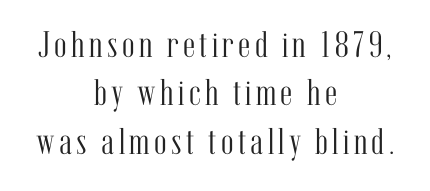
The image shows 37 px light, condensed serif type, upright; set centered, normal line spacing (1.31x), not underlined; medium stroke contrast and a medium x-height.
